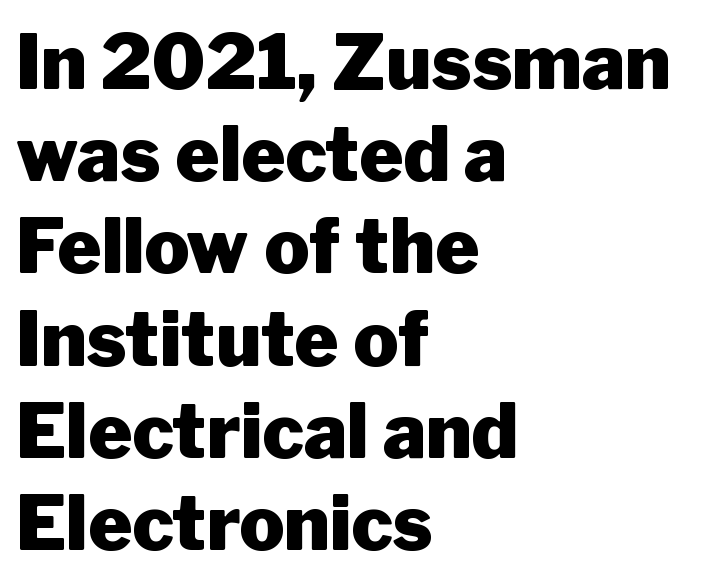
The image shows 75 px heavy sans-serif type, upright; set left-aligned, line spacing 1.23x, normal letter spacing, not underlined; low stroke contrast and a medium x-height.
